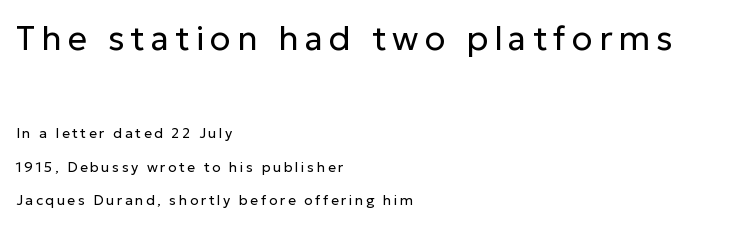
The image shows 34 px regular-weight sans-serif type, upright; set left-aligned, loose line spacing (2.39x), not underlined; the first (top) block is 2.43x larger; low stroke contrast and a medium x-height.
